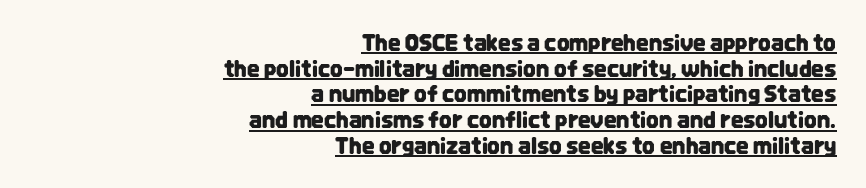
The image shows 22 px text type, upright; set right-aligned, line spacing 1.17x, normal letter spacing, underlined.
